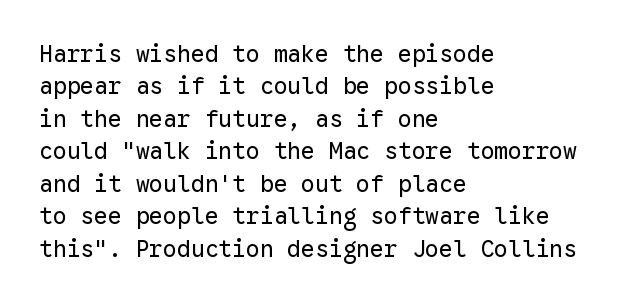
Q: Is the text bold? A: No.
Q: Is the text italic (slanted)? A: No, it is upright.
Q: Is the text underlined? A: No.
Q: How is the paragraph aligned? A: Left-aligned.
Q: Is the spacing between letters normal or unusually wide? A: Normal.
Q: Is the spacing between lines tight, normal or loose? A: Normal.
